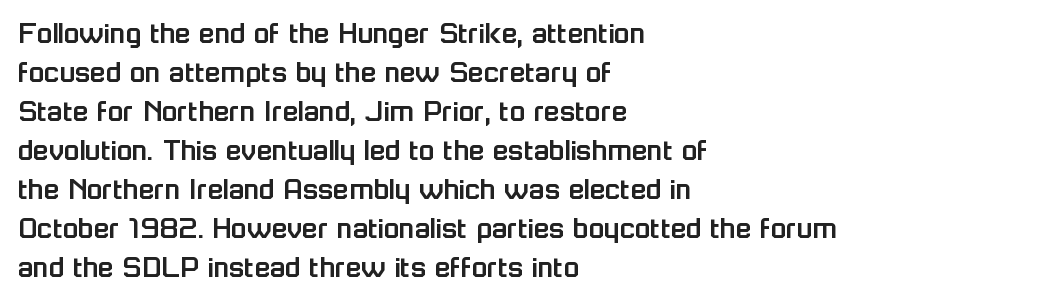
Q: Is the text italic (slanted)? A: No, it is upright.
Q: Is the typeface a serif or a sans-serif typeface? A: Sans-serif.
Q: Is the text underlined? A: No.
Q: How is the paragraph aligned? A: Left-aligned.
Q: Is the spacing between letters normal or unusually wide? A: Normal.
Q: Width (condensed, normal, or wide)? A: Normal.
Q: Stroke contrast? A: Low.
Q: x-height? A: Medium.
Q: Monospaced? A: No.
